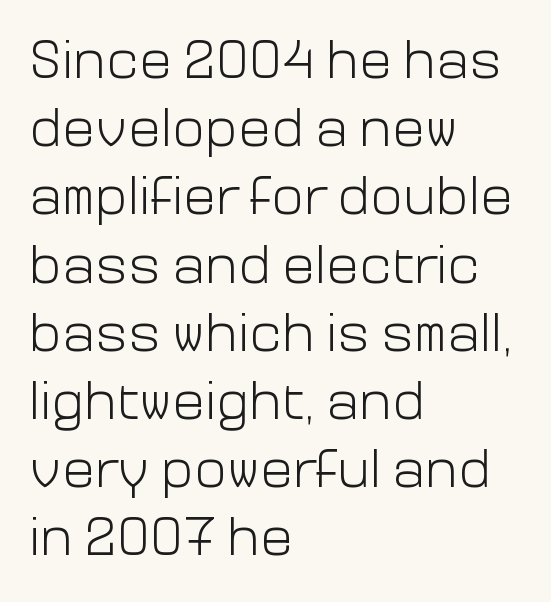
The image shows 55 px light sans-serif type, upright; set left-aligned, line spacing 1.24x, normal letter spacing, not underlined; low stroke contrast and a medium x-height.
